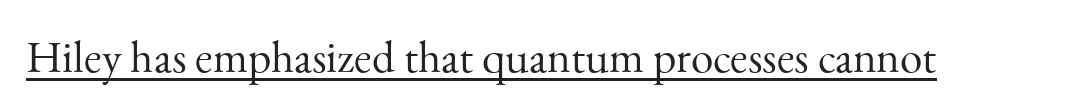
Q: Is the text bold? A: No.
Q: Is the text italic (slanted)? A: No, it is upright.
Q: Is the typeface a serif or a sans-serif typeface? A: Serif.
Q: Is the text underlined? A: Yes.
Q: Is the spacing between letters normal or unusually wide? A: Normal.
Q: Width (condensed, normal, or wide)? A: Normal.
Q: Stroke contrast? A: Medium.
Q: x-height? A: Small.
Q: Monospaced? A: No.
